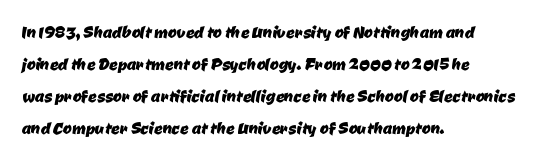
Quick note: interline space is typical. If you drew a ruler down the left edge, every line would touch it. Here the glyphs are tracked normally, forming tight word shapes. Words float on clear page, feet unadorned.
